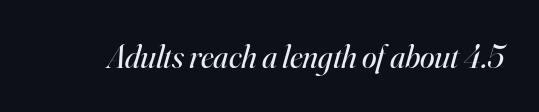
Observe the serifs anchoring each vertical stroke in this sample. The weight would be labelled regular, book, light, or lighter still. Look at the tracking — it's just the regular setting, nothing added. Is this a fixed-width face? No — the glyphs have proportional, varying widths. The glyphs look as if they've been sheared to an angle.
